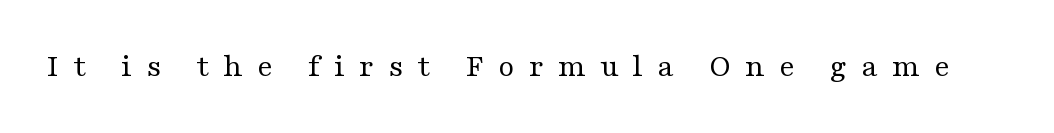
The image shows 33 px regular-weight, wide serif type, upright; set unusually wide letter spacing (+0.43 em), not underlined; medium stroke contrast and a medium x-height.
